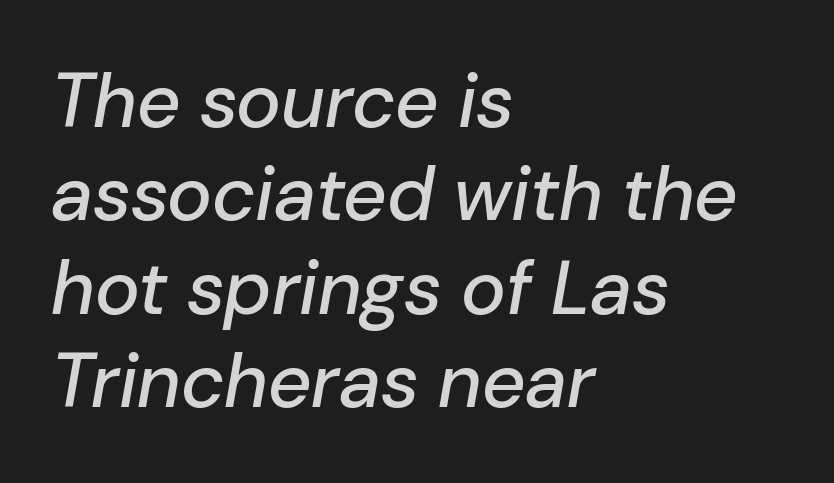
{"italic": "yes", "lean": "right", "slant_degrees": 10, "width": "normal", "stroke_contrast": "low", "x_height": "medium", "monospaced": "no", "underline": "no", "align": "left", "line_spacing_ratio": 1.23, "letter_spacing": "normal", "letter_spacing_em": 0.0, "glyph_px": 76}
